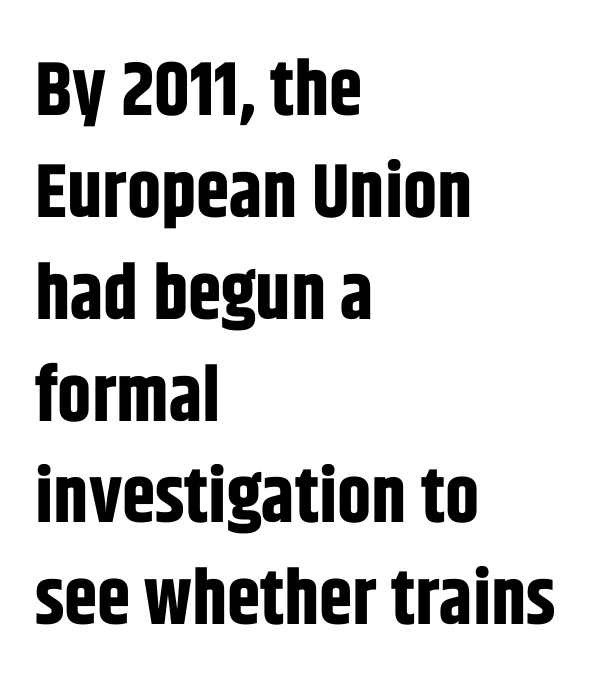
The image shows 76 px bold, condensed sans-serif type, upright; set left-aligned, normal line spacing (1.34x), normal letter spacing, not underlined; low stroke contrast and a large x-height.
